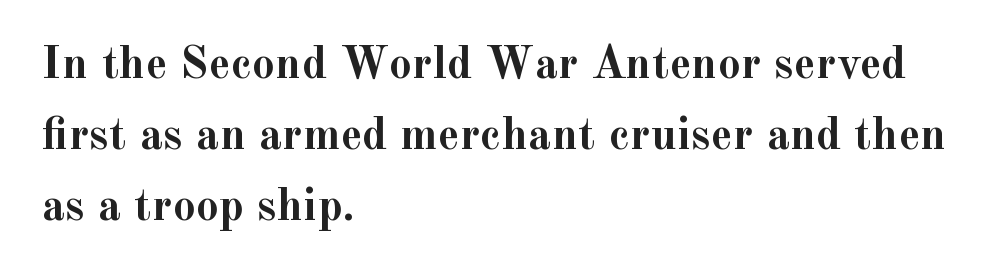
Successive baselines arrive at the customary interval. The letters stand straight up with perfectly vertical stems. In terms of letterform style, serifs are clearly present. Beneath every word, the page is bare.
